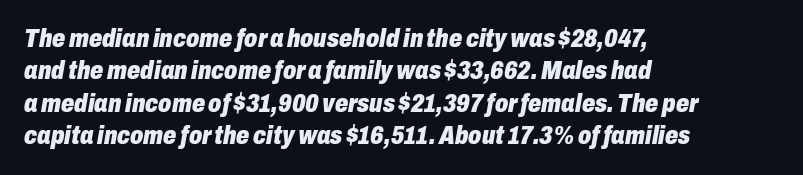
The designer left line spacing at the default. Rendered with sloped, italic letterforms. Notice how thick the strokes are: this is what a full bold looks like. All the whitespace from short lines collects on the right. The letters sit at their default tracking, neither squeezed nor spread. A clean baseline with only descenders dipping below it.
